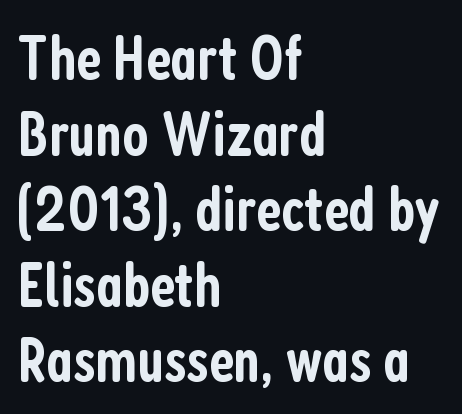
{"serif": "no", "italic": "no", "bold": "semi", "weight": "semibold", "width": "condensed", "stroke_contrast": "low", "x_height": "medium", "monospaced": "no", "underline": "no", "align": "left", "line_spacing_ratio": 1.2, "letter_spacing": "normal", "letter_spacing_em": 0.0, "glyph_px": 63}
